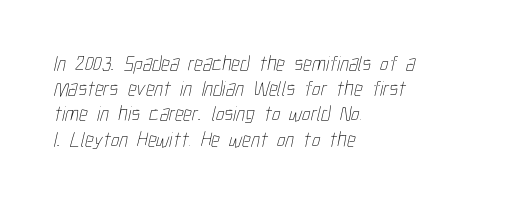
{"bold": "no", "underline": "no", "align": "left", "line_spacing_ratio": 1.2, "letter_spacing": "normal", "letter_spacing_em": 0.0, "glyph_px": 21}
